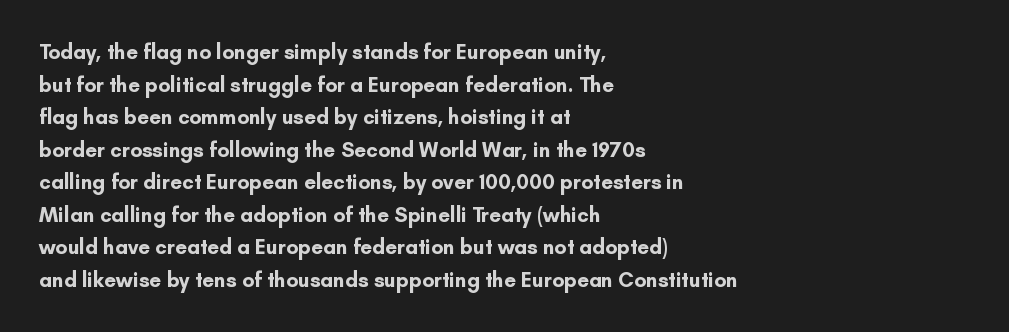
{"italic": "no", "bold": "yes", "underline": "no", "align": "left", "line_spacing": "normal", "line_spacing_ratio": 1.55, "letter_spacing": "normal", "letter_spacing_em": 0.0, "glyph_px": 21}
